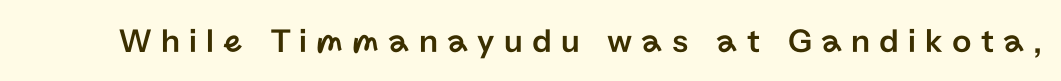
The font's upright variant was chosen for this text. The face used here is proportionally spaced, like ordinary book or web type. Nothing sits at the stroke ends, so this counts as sans-serif. Lines of text with bare space underneath. Substantial extra tracking has been applied to these lines.
